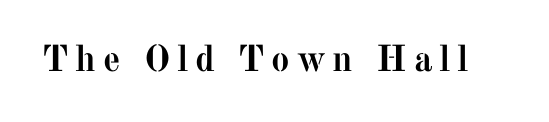
Q: Is the text bold? A: Yes.
Q: Is the text italic (slanted)? A: No, it is upright.
Q: Is the typeface a serif or a sans-serif typeface? A: Serif.
Q: Is the text underlined? A: No.
Q: Width (condensed, normal, or wide)? A: Normal.
Q: Stroke contrast? A: Medium.
Q: x-height? A: Medium.
Q: Monospaced? A: No.
